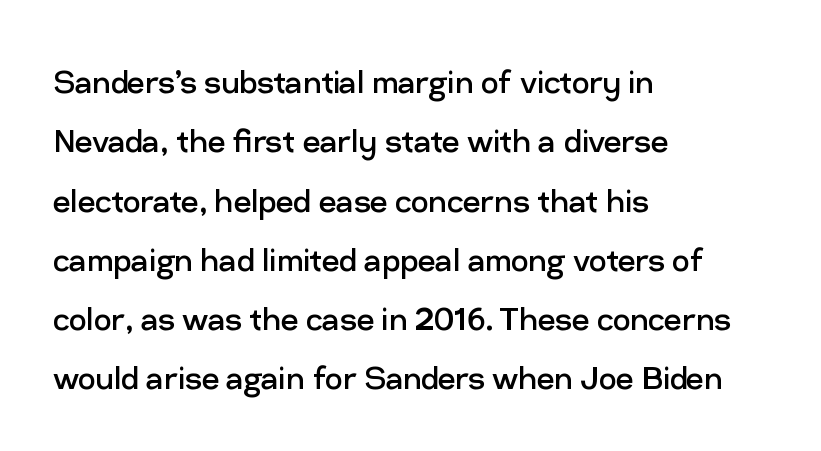
{"serif": "no", "italic": "no", "bold": "no", "weight": "regular", "width": "normal", "stroke_contrast": "low", "x_height": "medium", "monospaced": "no", "underline": "no", "align": "left", "line_spacing": "normal", "line_spacing_ratio": 1.52, "letter_spacing": "normal", "letter_spacing_em": 0.0, "glyph_px": 39}
